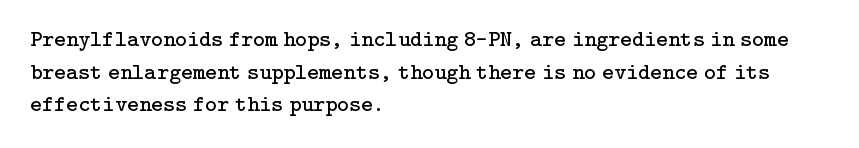
Q: Is the text bold? A: No.
Q: Is the text italic (slanted)? A: No, it is upright.
Q: Is the text underlined? A: No.
Q: How is the paragraph aligned? A: Left-aligned.
Q: Is the spacing between letters normal or unusually wide? A: Normal.
Q: Is the spacing between lines tight, normal or loose? A: Normal.
